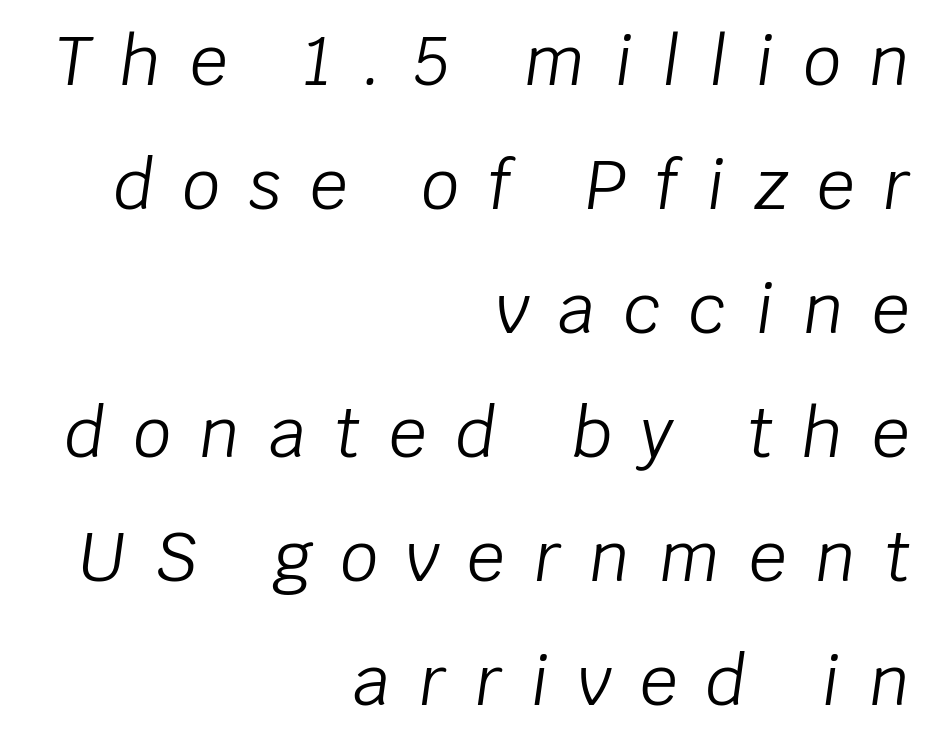
Q: Is the text bold? A: No.
Q: Is the text italic (slanted)? A: Yes, it leans right by about 8 degrees.
Q: Is the text underlined? A: No.
Q: How is the paragraph aligned? A: Right-aligned.
Q: Is the spacing between letters normal or unusually wide? A: Unusually wide.
Q: Width (condensed, normal, or wide)? A: Normal.
Q: Stroke contrast? A: Low.
Q: x-height? A: Large.
Q: Monospaced? A: No.
